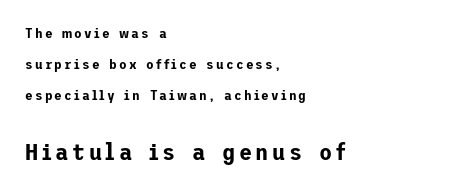
Q: Is the text italic (slanted)? A: No, it is upright.
Q: Is the text underlined? A: No.
Q: How is the paragraph aligned? A: Left-aligned.
Q: Is the spacing between lines tight, normal or loose? A: Loose.
Q: Which block of text is set in a larger size, the first (top) or the second (bottom)? A: The second (bottom) one.
